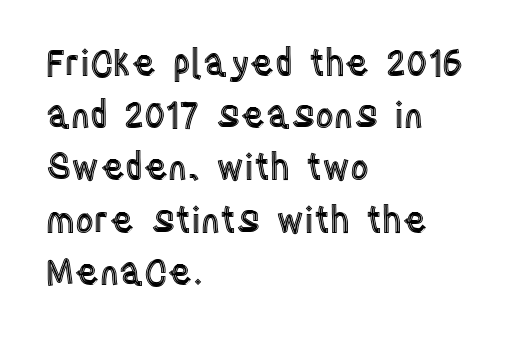
The image shows 36 px condensed type, upright; set left-aligned, normal line spacing (1.45x), normal letter spacing, not underlined; a large x-height.
